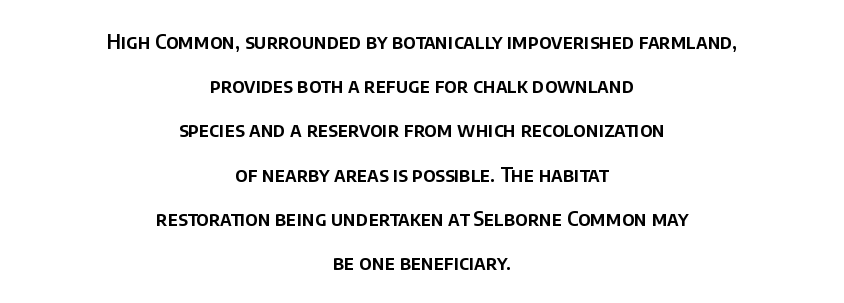
The area under the type is left untouched. Every stem runs plumb, perpendicular to the baseline. How would I describe the line gaps? Wide and relaxed. In terms of letterspacing, this is plain default setting. The paragraph has two soft edges and a firm central axis.
